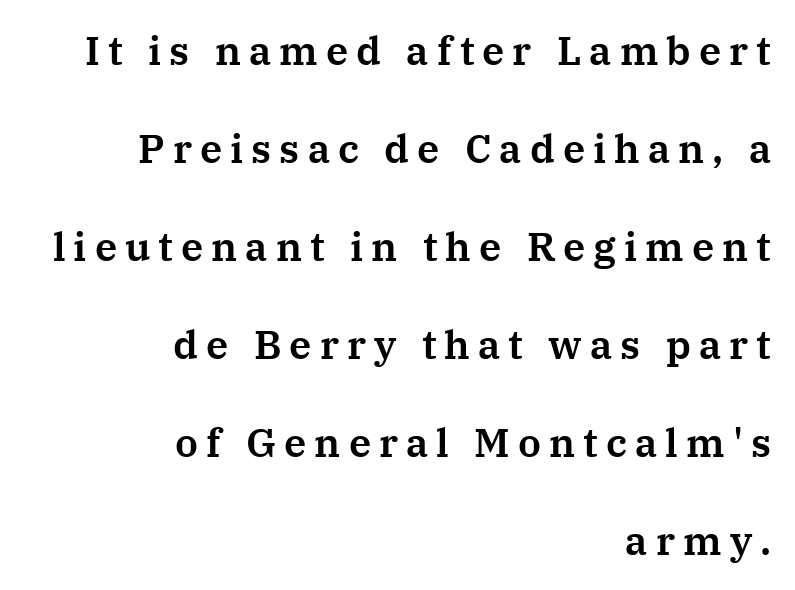
The image shows 40 px serif type, upright; set right-aligned, loose line spacing (2.45x), unusually wide letter spacing (+0.2 em), not underlined; medium stroke contrast and a medium x-height.
